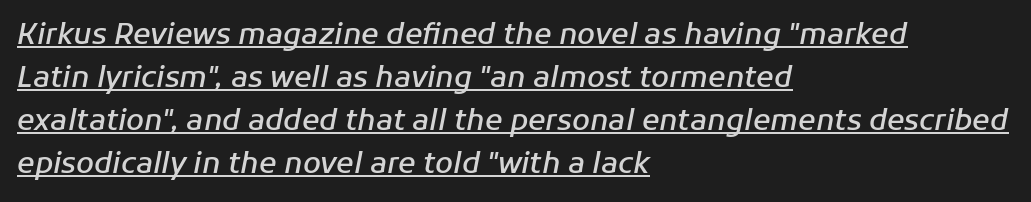
{"italic": "yes", "lean": "right", "slant_degrees": 11, "bold": "semi", "weight": "semibold", "width": "normal", "stroke_contrast": "low", "x_height": "medium", "monospaced": "no", "underline": "yes", "align": "left", "line_spacing": "normal", "line_spacing_ratio": 1.48, "letter_spacing": "normal", "letter_spacing_em": 0.0, "glyph_px": 29}
